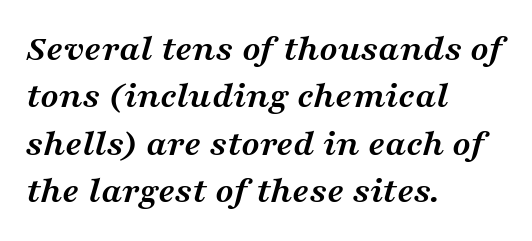
{"serif": "yes", "italic": "yes", "lean": "right", "slant_degrees": 16, "bold": "yes", "weight": "semibold", "width": "wide", "stroke_contrast": "medium", "x_height": "medium", "monospaced": "no", "underline": "no", "align": "left", "line_spacing": "normal", "line_spacing_ratio": 1.25, "letter_spacing": "normal", "letter_spacing_em": 0.0, "glyph_px": 38}
